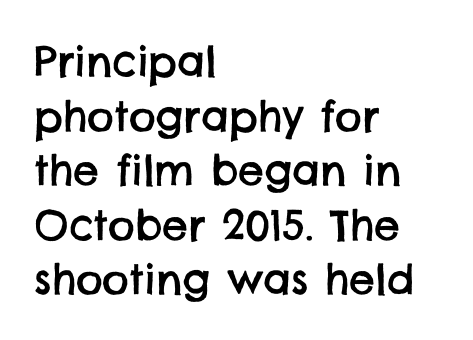
Q: Is the typeface a serif or a sans-serif typeface? A: Sans-serif.
Q: Is the text underlined? A: No.
Q: How is the paragraph aligned? A: Left-aligned.
Q: Is the spacing between letters normal or unusually wide? A: Normal.
Q: Is the spacing between lines tight, normal or loose? A: Normal.
Q: Width (condensed, normal, or wide)? A: Normal.
Q: Stroke contrast? A: Low.
Q: x-height? A: Large.
Q: Monospaced? A: No.
